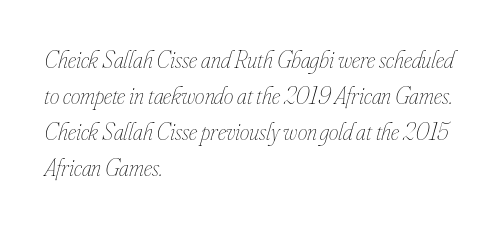
The words here are not underlined. Summary of weight: not heavy and not bold. Does extra space separate the letters? No, they use regular spacing. Posture: slanted. The lines sit at an ordinary, default distance from one another. Is the block centered? No — it sits flush against the left margin.
